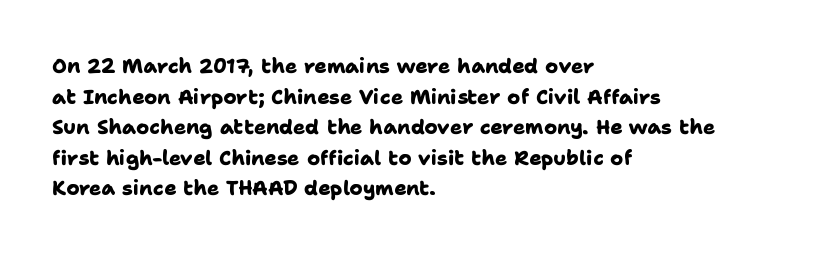
Q: Is the text bold? A: Yes.
Q: Is the text underlined? A: No.
Q: How is the paragraph aligned? A: Left-aligned.
Q: Is the spacing between letters normal or unusually wide? A: Normal.
Q: Is the spacing between lines tight, normal or loose? A: Normal.
